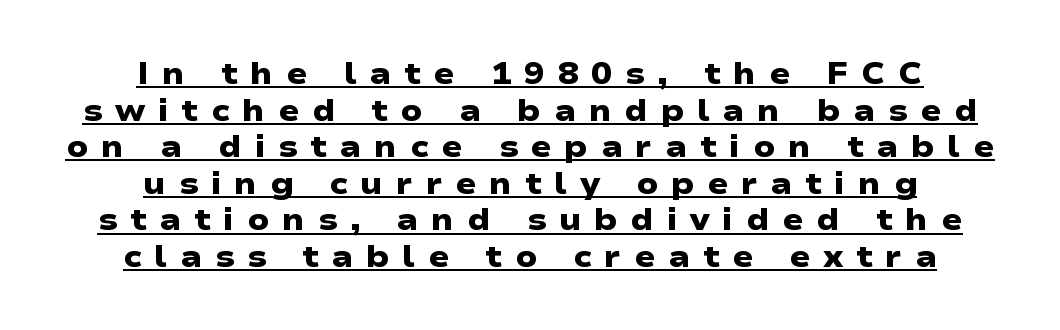
Where is the straight margin? There isn't one; the lines are centered. What weight is shown? A full bold with thick strokes. The passage shown has open, widely tracked lettering throughout. Is this a fixed-width face? No — the glyphs have proportional, varying widths. Typographically, this falls in the sans-serif category. Every word sits above its own underline.
